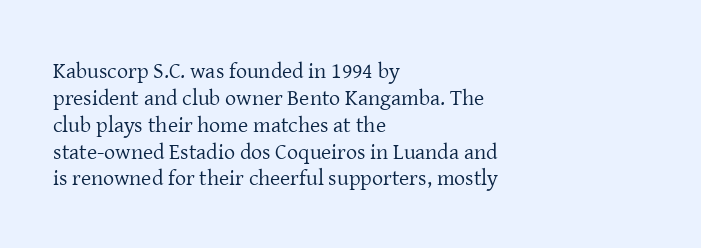
{"italic": "no", "bold": "no", "underline": "no", "align": "left", "line_spacing_ratio": 1.22, "letter_spacing": "normal", "letter_spacing_em": 0.0, "glyph_px": 22}
